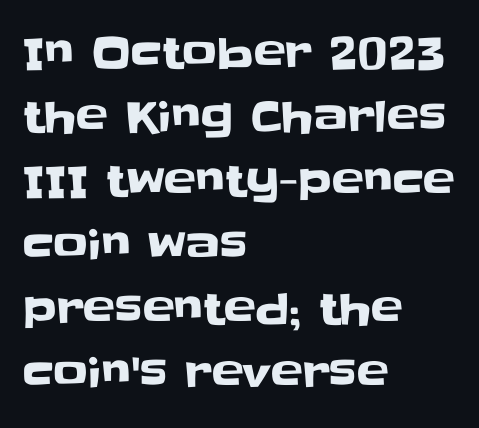
The image shows 43 px sans-serif type, upright; set left-aligned, normal line spacing (1.49x), normal letter spacing, not underlined; low stroke contrast and a large x-height.
